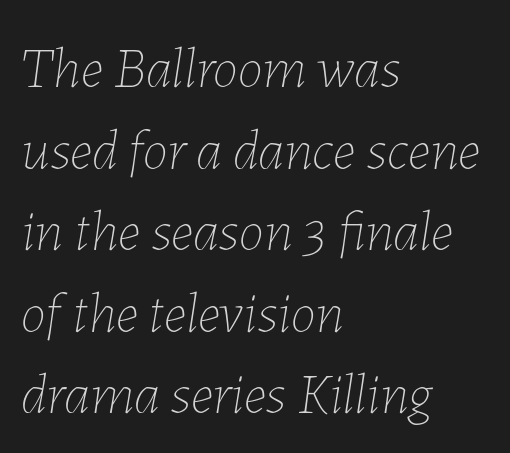
Tracking value appears to be zero — textbook default spacing. Italic? Definitely — the glyphs are oblique. The foot of each line stays bare and open. Compared with typical paragraphs, the rows here are spaced about the same. Spacing verdict: proportional, widths tailored to each character.
